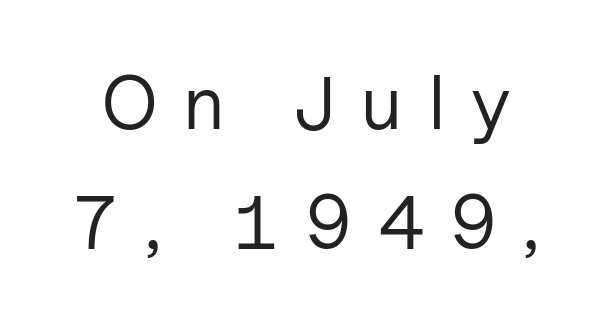
{"serif": "no", "italic": "no", "bold": "no", "weight": "regular", "width": "normal", "stroke_contrast": "low", "x_height": "medium", "monospaced": "no", "underline": "no", "line_spacing": "normal", "line_spacing_ratio": 1.57, "letter_spacing": "wide", "letter_spacing_em": 0.33, "glyph_px": 76}
